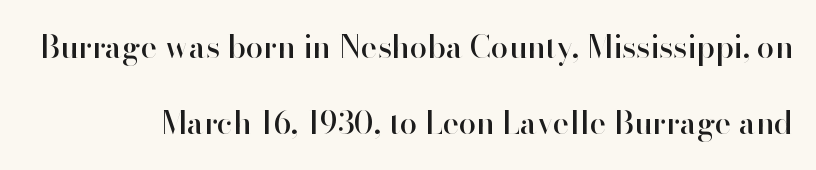
{"serif": "no", "italic": "no", "width": "normal", "stroke_contrast": "high", "x_height": "small", "monospaced": "no", "underline": "no", "line_spacing": "loose", "line_spacing_ratio": 2.45, "letter_spacing": "normal", "letter_spacing_em": 0.0, "glyph_px": 31}
